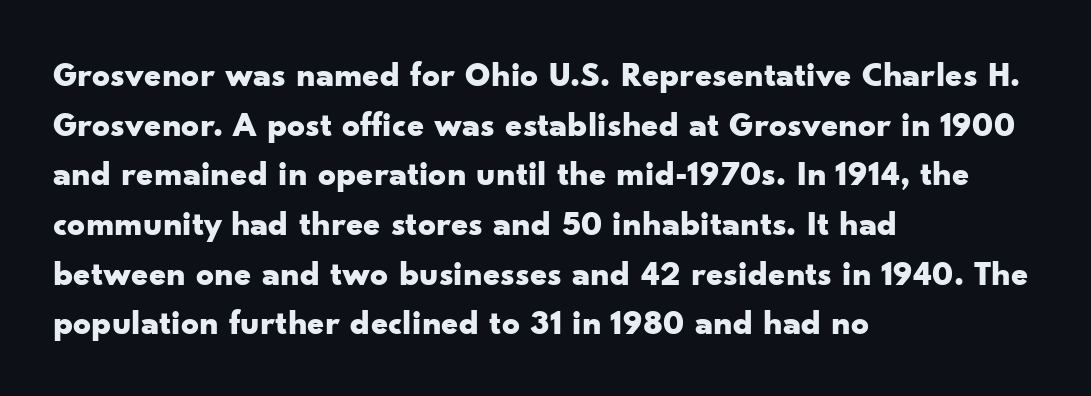
In terms of weight, the rendering is a true, heavy bold. The face used here is a sans, in the tradition of grotesques and geometrics. Ordinary non-slanted type is in use. Nobody touched the tracking dial on this one. Type without underlining. The rows are spaced the way most documents space them.
